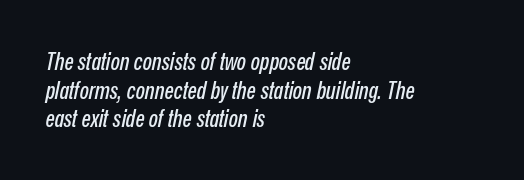
{"italic": "yes", "lean": "right", "slant_degrees": 12, "underline": "no", "align": "left", "line_spacing_ratio": 1.19, "letter_spacing": "normal", "letter_spacing_em": 0.0, "glyph_px": 24}
